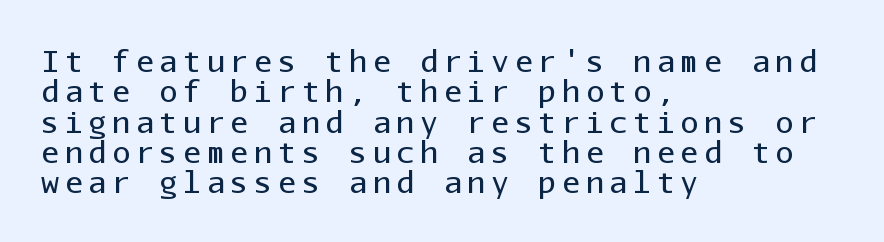
{"serif": "no", "italic": "no", "bold": "no", "weight": "regular", "width": "normal", "stroke_contrast": "low", "x_height": "medium", "monospaced": "yes", "underline": "no", "align": "left", "line_spacing": "tight", "line_spacing_ratio": 1.01, "glyph_px": 30}
